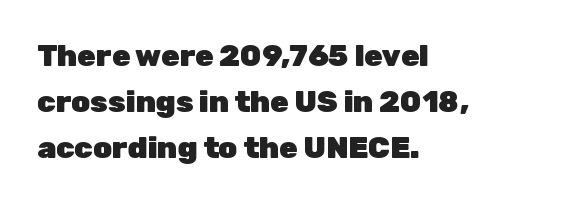
You'd pick this weight for a headline — it's a proper bold. The tracking reads as untouched default to a designer's eye. Each letter's strokes conclude bluntly, with no projecting serifs. Letters rest on an invisible, unmarked baseline. Rendered with straight, roman letterforms. Compared with typical paragraphs, the rows here are spaced about the same.
